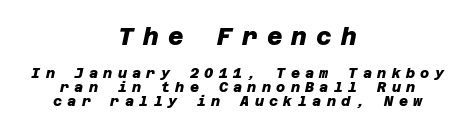
{"bold": "yes", "underline": "no", "align": "center", "line_spacing": "tight", "line_spacing_ratio": 0.97, "letter_spacing": "wide", "letter_spacing_em": 0.38, "larger_block": "first", "size_ratio": 1.71, "glyph_px": 24}
